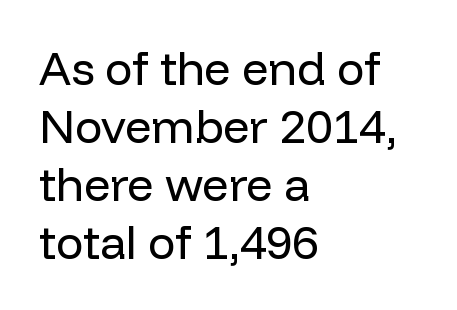
{"serif": "no", "italic": "no", "bold": "no", "weight": "regular", "width": "normal", "stroke_contrast": "low", "x_height": "medium", "monospaced": "no", "underline": "no", "align": "left", "line_spacing": "normal", "line_spacing_ratio": 1.26, "letter_spacing": "normal", "letter_spacing_em": 0.0, "glyph_px": 46}
